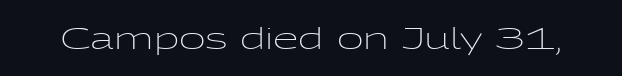
{"serif": "no", "italic": "no", "bold": "no", "weight": "light", "width": "wide", "stroke_contrast": "low", "x_height": "medium", "monospaced": "no", "underline": "no", "letter_spacing": "normal", "letter_spacing_em": 0.0, "glyph_px": 29}
